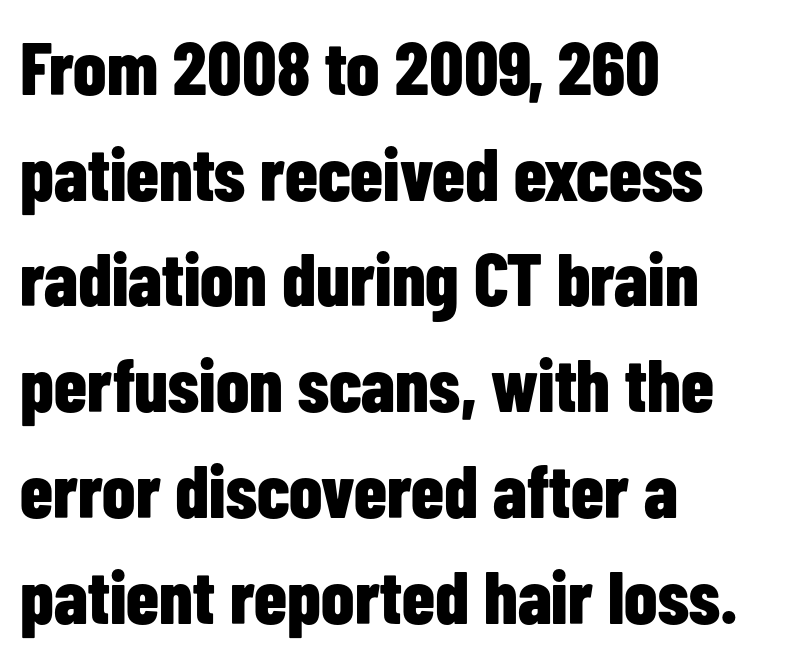
{"serif": "no", "italic": "no", "bold": "yes", "weight": "bold", "width": "condensed", "stroke_contrast": "low", "x_height": "medium", "monospaced": "no", "underline": "no", "align": "left", "line_spacing": "normal", "line_spacing_ratio": 1.41, "letter_spacing": "normal", "letter_spacing_em": 0.0, "glyph_px": 75}
